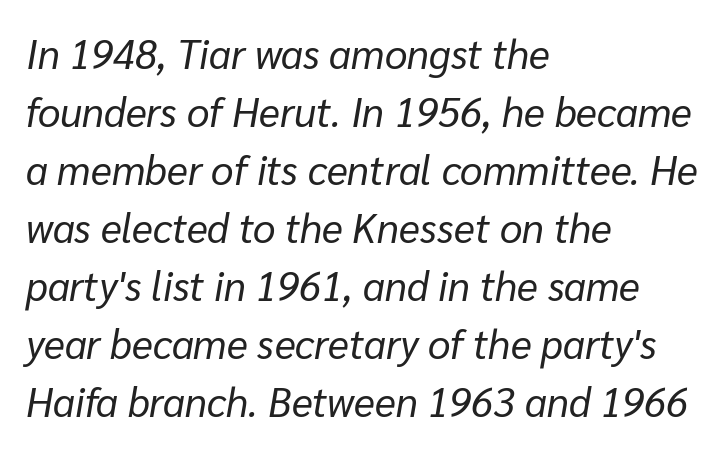
The image shows 40 px regular-weight type, italic (leaning right); set left-aligned, normal line spacing (1.45x), normal letter spacing, not underlined; low stroke contrast and a medium x-height.
